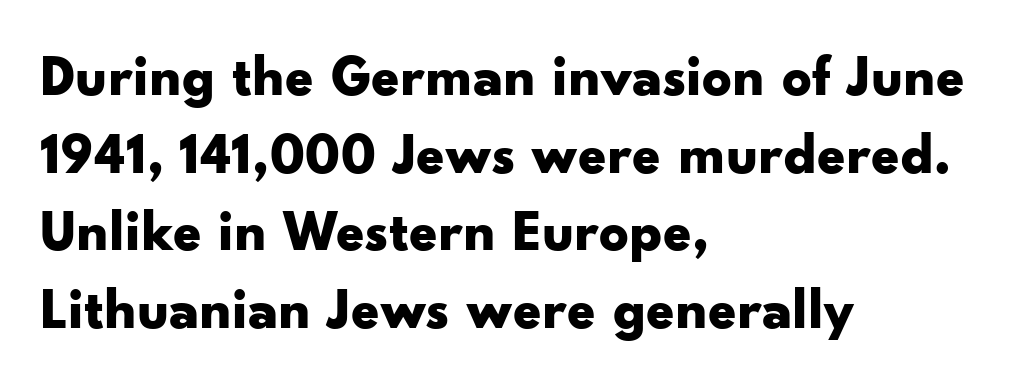
The image shows 58 px bold, wide sans-serif type, upright; set left-aligned, normal line spacing (1.34x), normal letter spacing, not underlined; low stroke contrast and a small x-height.
